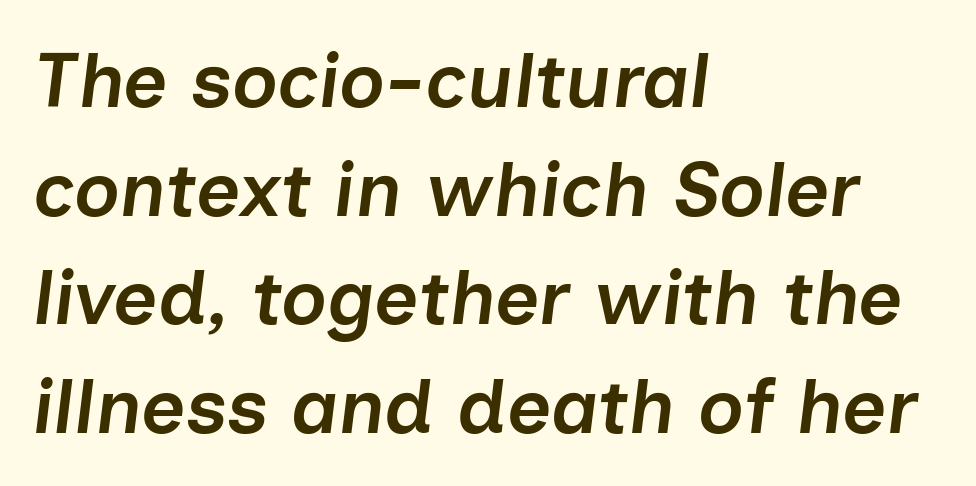
The lettering tilts uniformly, giving the passage an italic look. Character widths vary here, with narrow letters taking less room than wide ones. Quick note: underline off. Horizontal alignment here is leftward, the default for most running prose. The letters are semibold — heavier than regular but short of a full bold.
